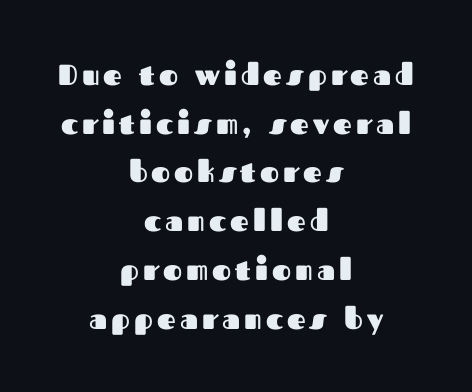
{"serif": "no", "italic": "no", "bold": "yes", "weight": "heavy", "width": "normal", "stroke_contrast": "medium", "x_height": "medium", "monospaced": "no", "underline": "no", "align": "center", "line_spacing": "normal", "line_spacing_ratio": 1.68, "glyph_px": 29}
